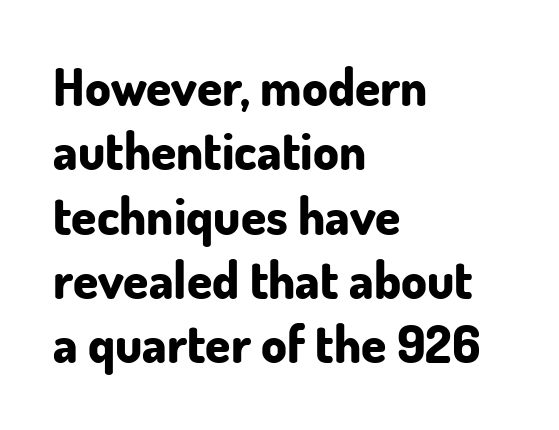
{"serif": "no", "italic": "no", "bold": "yes", "weight": "bold", "width": "normal", "stroke_contrast": "low", "x_height": "small", "monospaced": "no", "underline": "no", "align": "left", "line_spacing": "normal", "line_spacing_ratio": 1.26, "letter_spacing": "normal", "letter_spacing_em": 0.0, "glyph_px": 51}
